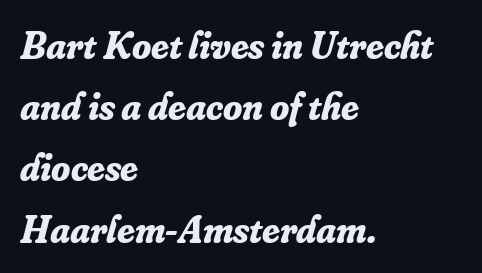
{"serif": "yes", "italic": "yes", "lean": "right", "slant_degrees": 16, "bold": "yes", "weight": "bold", "width": "normal", "stroke_contrast": "low", "x_height": "small", "monospaced": "no", "underline": "no", "align": "left", "line_spacing": "normal", "line_spacing_ratio": 1.57, "letter_spacing": "normal", "letter_spacing_em": 0.0, "glyph_px": 39}
